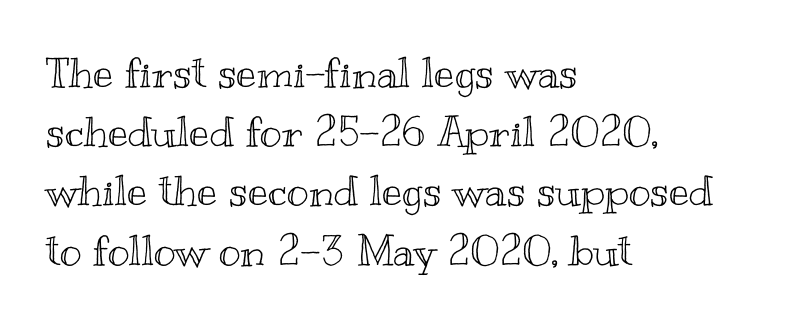
Q: Is the text italic (slanted)? A: No, it is upright.
Q: Is the text underlined? A: No.
Q: How is the paragraph aligned? A: Left-aligned.
Q: Is the spacing between letters normal or unusually wide? A: Normal.
Q: Is the spacing between lines tight, normal or loose? A: Normal.
Q: Width (condensed, normal, or wide)? A: Wide.
Q: x-height? A: Small.
Q: Monospaced? A: No.
